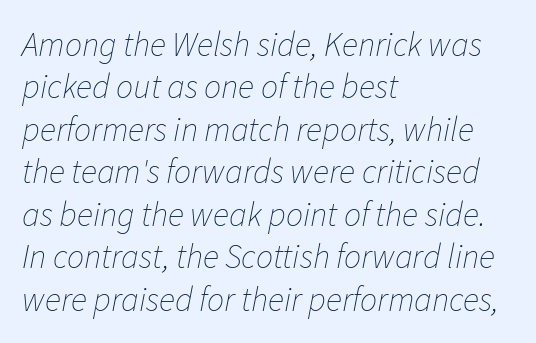
A normal amount of white space separates one row of letters from the next. Nobody touched the tracking dial on this one. Stems and bowls with no extra thickness — not bold. Looks like regular typesetting: each glyph gets only the width it needs.
